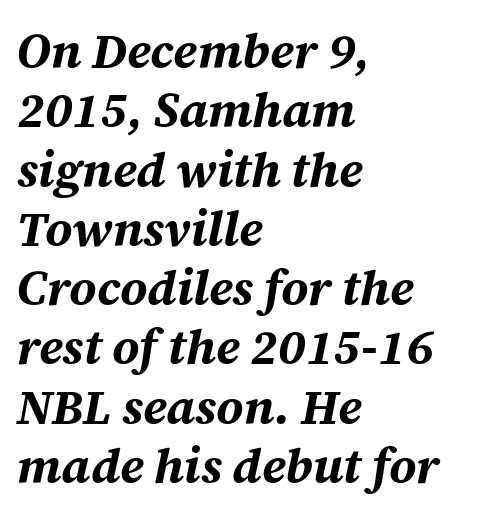
Q: Is the text bold? A: Yes.
Q: Is the text italic (slanted)? A: Yes, it leans right by about 12 degrees.
Q: Is the text underlined? A: No.
Q: How is the paragraph aligned? A: Left-aligned.
Q: Is the spacing between letters normal or unusually wide? A: Normal.
Q: Width (condensed, normal, or wide)? A: Normal.
Q: Stroke contrast? A: Medium.
Q: x-height? A: Medium.
Q: Monospaced? A: No.
